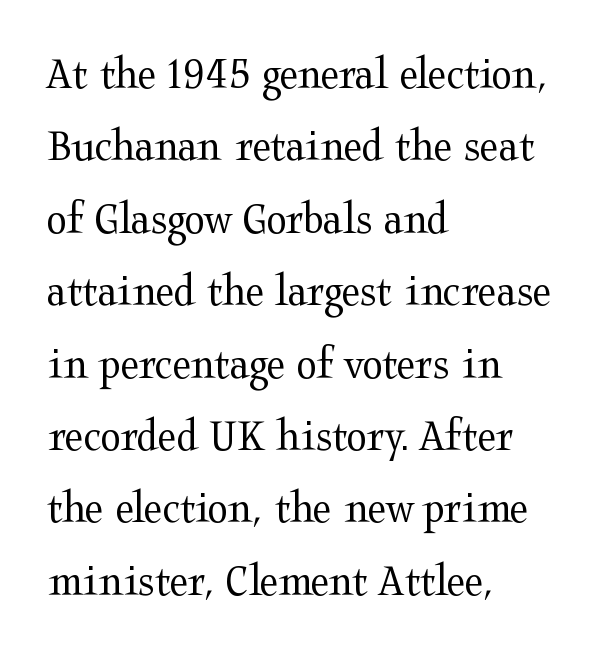
{"serif": "yes", "italic": "no", "bold": "no", "weight": "regular", "width": "wide", "stroke_contrast": "medium", "x_height": "medium", "monospaced": "no", "underline": "no", "align": "left", "line_spacing": "normal", "line_spacing_ratio": 1.54, "letter_spacing": "normal", "letter_spacing_em": 0.0, "glyph_px": 47}
